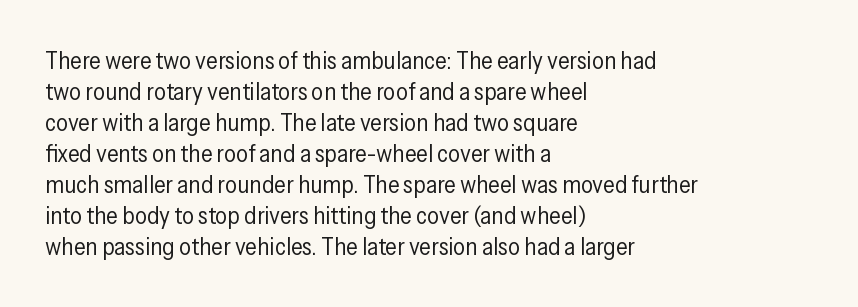
The image shows 24 px text type, upright; set left-aligned, normal line spacing (1.29x), normal letter spacing, not underlined.
